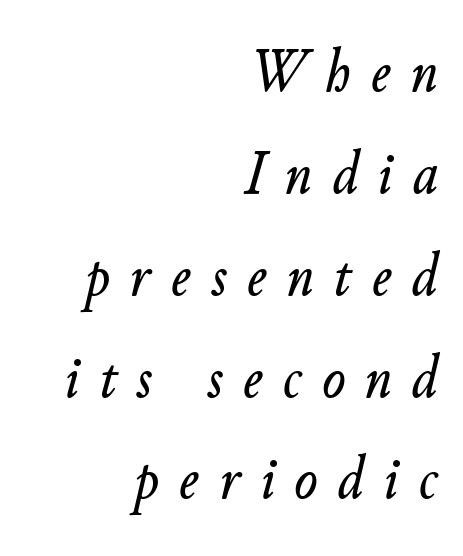
{"italic": "yes", "lean": "right", "slant_degrees": 11, "width": "normal", "stroke_contrast": "low", "x_height": "small", "monospaced": "no", "underline": "no", "align": "right", "line_spacing": "normal", "line_spacing_ratio": 1.67, "letter_spacing": "wide", "letter_spacing_em": 0.33, "glyph_px": 61}
